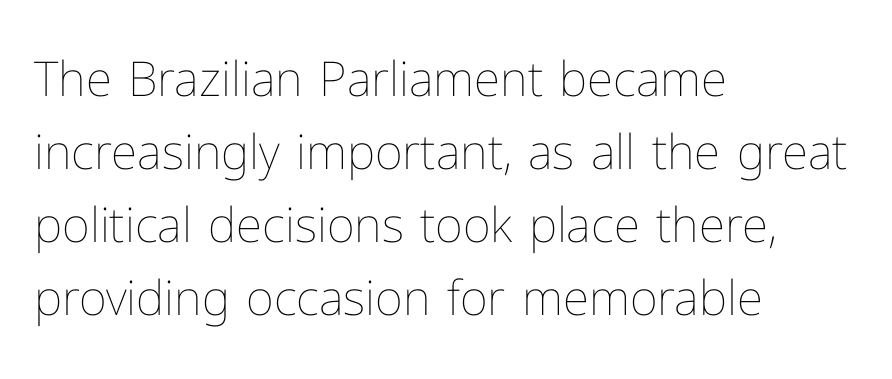
Q: Is the text bold? A: No.
Q: Is the text italic (slanted)? A: No, it is upright.
Q: Is the text underlined? A: No.
Q: How is the paragraph aligned? A: Left-aligned.
Q: Is the spacing between letters normal or unusually wide? A: Normal.
Q: Is the spacing between lines tight, normal or loose? A: Normal.
Q: Width (condensed, normal, or wide)? A: Normal.
Q: Stroke contrast? A: Low.
Q: x-height? A: Medium.
Q: Monospaced? A: No.
